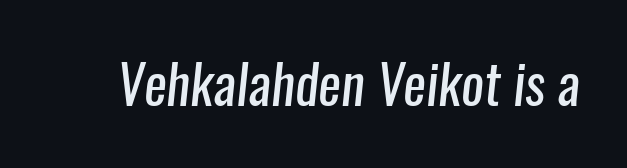
The image shows 54 px regular-weight, condensed sans-serif type; set normal letter spacing, not underlined; low stroke contrast and a medium x-height.
